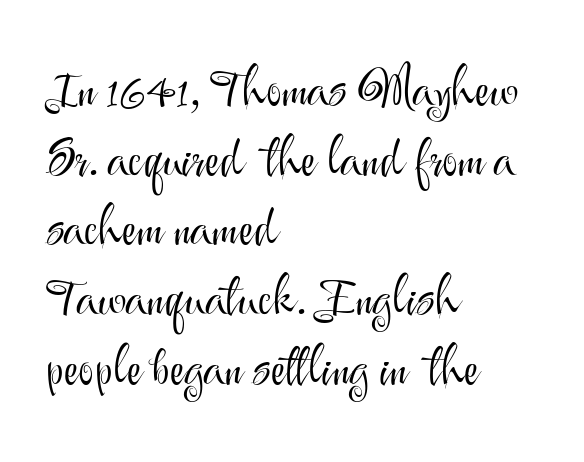
Q: Is the text bold? A: No.
Q: Is the typeface a serif or a sans-serif typeface? A: Sans-serif.
Q: Is the text underlined? A: No.
Q: How is the paragraph aligned? A: Left-aligned.
Q: Is the spacing between letters normal or unusually wide? A: Normal.
Q: Is the spacing between lines tight, normal or loose? A: Normal.
Q: Width (condensed, normal, or wide)? A: Normal.
Q: Stroke contrast? A: Medium.
Q: x-height? A: Small.
Q: Monospaced? A: No.
